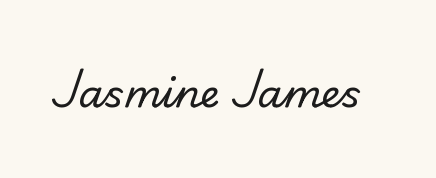
The image shows 39 px regular-weight sans-serif type; set normal letter spacing, not underlined; low stroke contrast and a small x-height.
